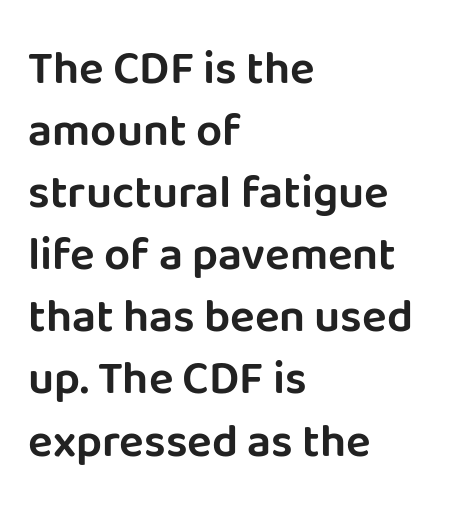
Q: Is the text italic (slanted)? A: No, it is upright.
Q: Is the typeface a serif or a sans-serif typeface? A: Sans-serif.
Q: Is the text underlined? A: No.
Q: How is the paragraph aligned? A: Left-aligned.
Q: Is the spacing between letters normal or unusually wide? A: Normal.
Q: Is the spacing between lines tight, normal or loose? A: Normal.
Q: Width (condensed, normal, or wide)? A: Normal.
Q: Stroke contrast? A: Low.
Q: x-height? A: Large.
Q: Monospaced? A: No.
